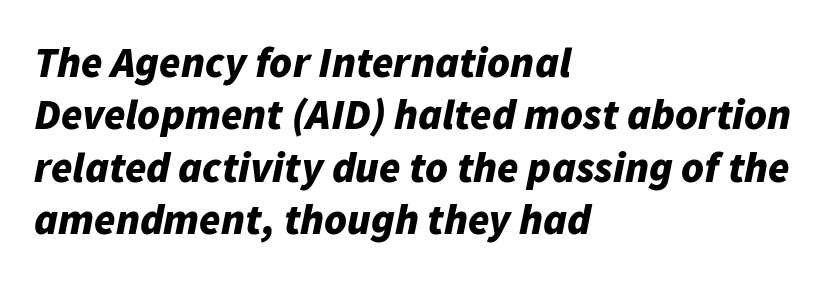
{"italic": "yes", "lean": "right", "slant_degrees": 11, "bold": "yes", "weight": "bold", "width": "normal", "stroke_contrast": "low", "x_height": "medium", "monospaced": "no", "underline": "no", "align": "left", "line_spacing_ratio": 1.22, "letter_spacing": "normal", "letter_spacing_em": 0.0, "glyph_px": 43}
